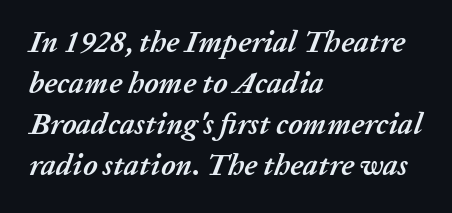
The image shows 30 px semibold type, italic (leaning right); set left-aligned, normal line spacing (1.37x), normal letter spacing, not underlined; low stroke contrast and a medium x-height.
